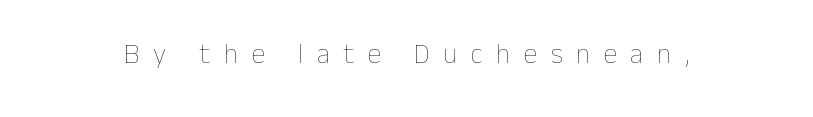
Note the varied advance widths — an 'i' is clearly narrower than an 'm'. Quick note: underline off. Observe the wide spacing: letters keep a clear distance from each other. This is roman type, the default non-slanted kind. This reads as an unemphasized weight, regular at the heaviest.
